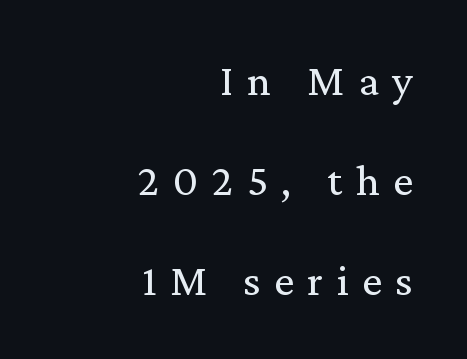
The specimen omits any rule beneath the text block's lines. The paragraph shown leans on its right margin. The typesetting does not lean heavy: it is not bold. Type style note: has serifs. The letters are spread apart with noticeably loose tracking.
